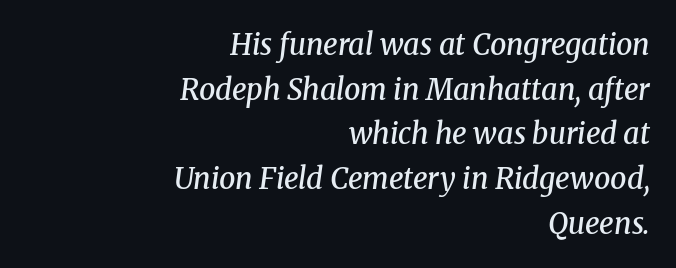
Q: Is the text bold? A: Semi-bold.
Q: Is the text italic (slanted)? A: Yes, it leans right by about 8 degrees.
Q: Is the typeface a serif or a sans-serif typeface? A: Serif.
Q: Is the text underlined? A: No.
Q: How is the paragraph aligned? A: Right-aligned.
Q: Is the spacing between letters normal or unusually wide? A: Normal.
Q: Is the spacing between lines tight, normal or loose? A: Normal.
Q: Width (condensed, normal, or wide)? A: Normal.
Q: Stroke contrast? A: Medium.
Q: x-height? A: Medium.
Q: Monospaced? A: No.
